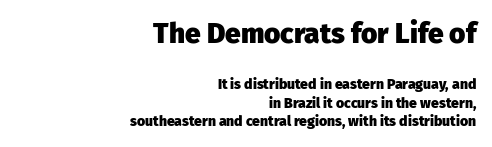
The image shows 28 px heavy sans-serif type, upright; set right-aligned, normal line spacing (1.32x), normal letter spacing, not underlined; the first (top) block is 2.0x larger; low stroke contrast and a medium x-height.
